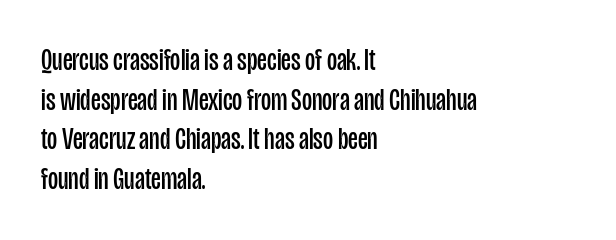
Q: Is the text bold? A: No.
Q: Is the text italic (slanted)? A: No, it is upright.
Q: Is the typeface a serif or a sans-serif typeface? A: Sans-serif.
Q: Is the text underlined? A: No.
Q: How is the paragraph aligned? A: Left-aligned.
Q: Is the spacing between letters normal or unusually wide? A: Normal.
Q: Is the spacing between lines tight, normal or loose? A: Normal.
Q: Width (condensed, normal, or wide)? A: Condensed.
Q: Stroke contrast? A: Low.
Q: x-height? A: Large.
Q: Monospaced? A: No.
